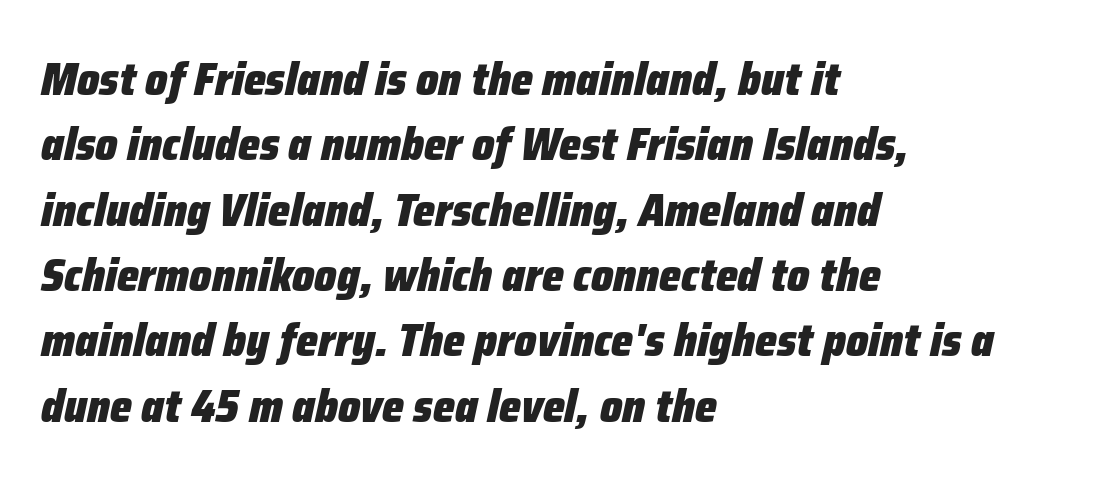
Think of a printed novel: that variable character pitch is what you see here. The gaps between neighbouring characters are ordinary and unremarkable. Does the weight exceed regular? Yes, all the way to bold. Students, observe: this is what conventionally led text looks like.
